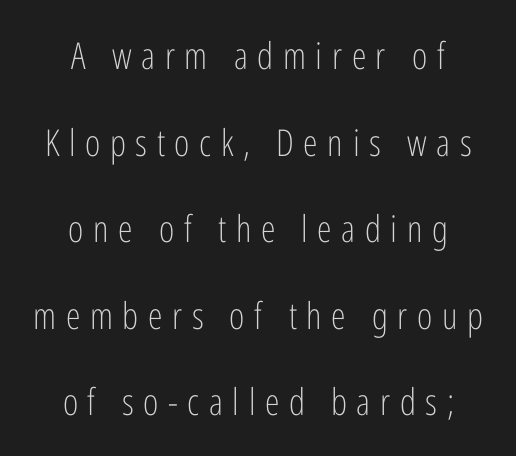
Airy leading. When letters stand straight like this, we call the style roman or upright. Notice how the passage keeps no hard edge, just a central spine. Short note: letters widely spaced. Think of a printed novel: that variable character pitch is what you see here.
